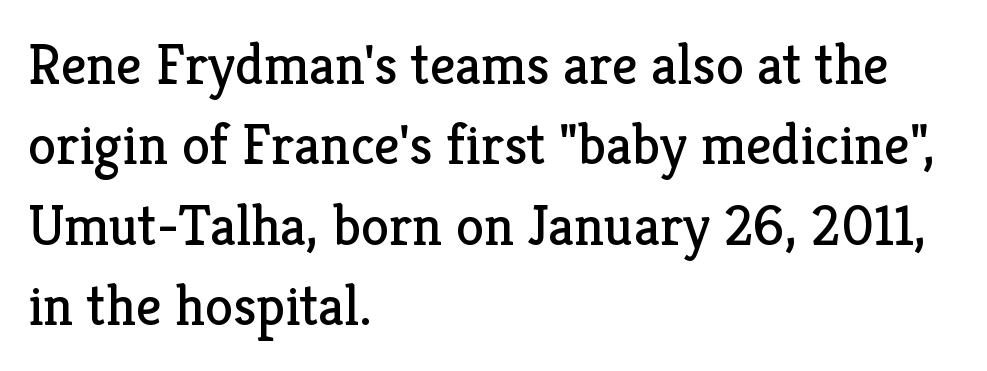
The image shows 57 px regular-weight serif type, upright; set left-aligned, normal line spacing (1.41x), normal letter spacing, not underlined; low stroke contrast and a medium x-height.
